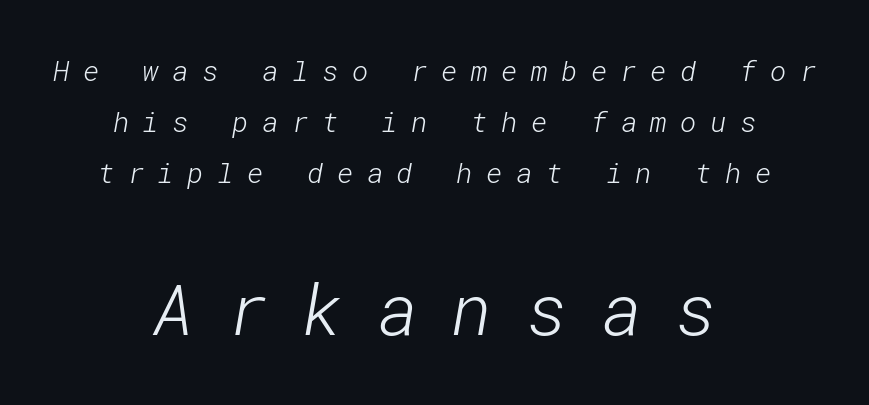
The image shows 70 px light sans-serif type; set centered, line spacing 1.83x, unusually wide letter spacing (+0.48 em), not underlined; the second (bottom) block is 2.5x larger; low stroke contrast and a medium x-height.
